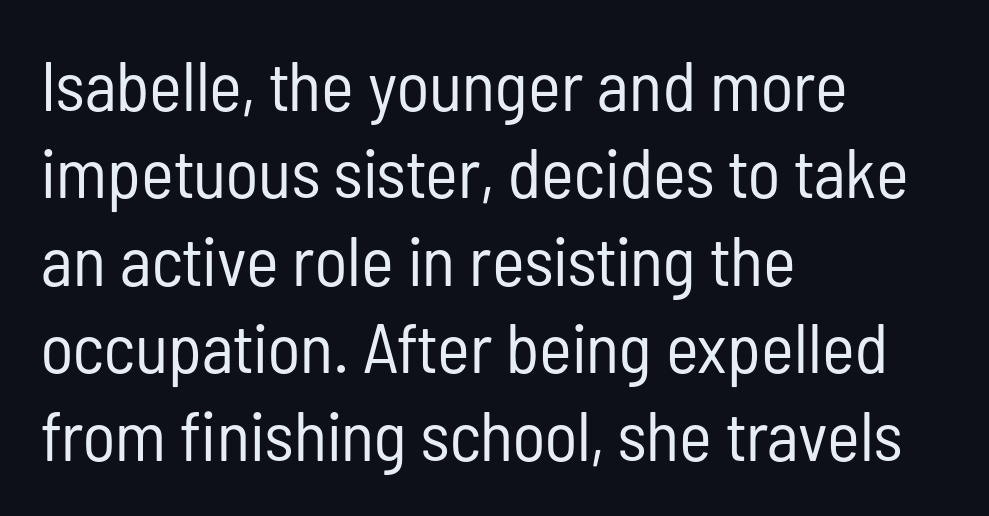
{"serif": "no", "italic": "no", "bold": "no", "weight": "regular", "width": "condensed", "stroke_contrast": "low", "x_height": "medium", "monospaced": "no", "underline": "no", "align": "left", "line_spacing": "normal", "line_spacing_ratio": 1.25, "letter_spacing": "normal", "letter_spacing_em": 0.0, "glyph_px": 70}
